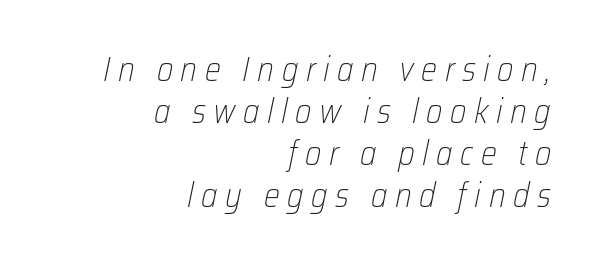
Q: Is the text bold? A: No.
Q: Is the text italic (slanted)? A: Yes, it leans right by about 12 degrees.
Q: Is the text underlined? A: No.
Q: How is the paragraph aligned? A: Right-aligned.
Q: Is the spacing between letters normal or unusually wide? A: Unusually wide.
Q: Width (condensed, normal, or wide)? A: Condensed.
Q: Stroke contrast? A: Low.
Q: x-height? A: Medium.
Q: Monospaced? A: No.
